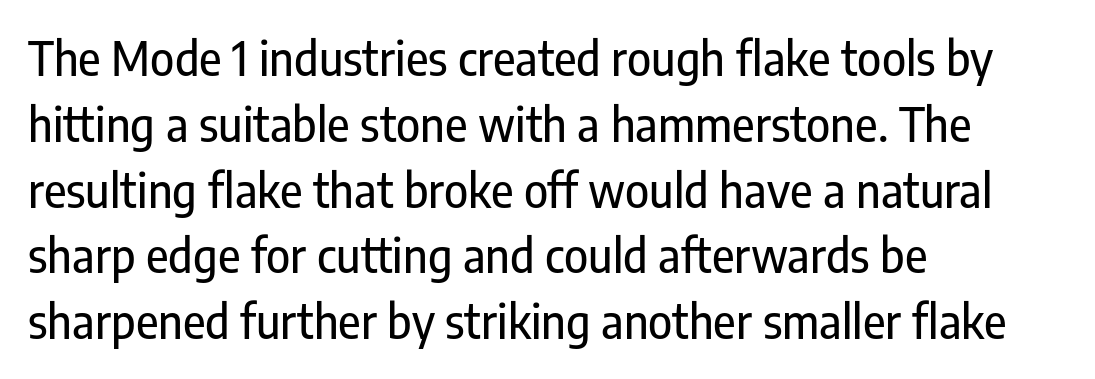
Vertically, the passage feels balanced, rows spaced as you'd expect. A typesetter would mark this as roman, not italic. Nope, no serifs anywhere on these letters. The passage shown is typed in a proportional face where columns would drift. Each row of text sits above clean, open space.
